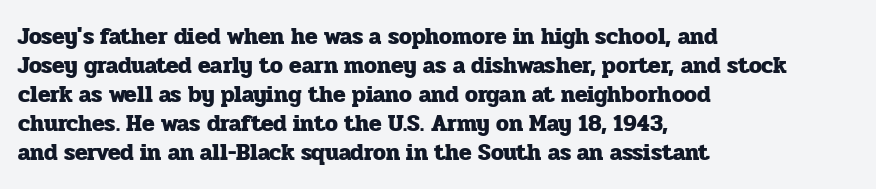
The typography opts for an upright posture over an oblique one. What weight is shown? A full bold with thick strokes. How would I describe the line gaps? Plain and ordinary. Each line starts at the same left margin while the right side varies.
